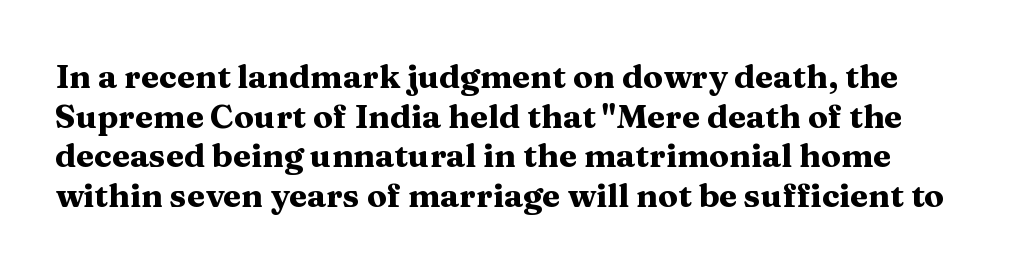
Q: Is the text bold? A: Yes.
Q: Is the text italic (slanted)? A: No, it is upright.
Q: Is the typeface a serif or a sans-serif typeface? A: Serif.
Q: Is the text underlined? A: No.
Q: Is the spacing between letters normal or unusually wide? A: Normal.
Q: Width (condensed, normal, or wide)? A: Wide.
Q: Stroke contrast? A: Medium.
Q: x-height? A: Medium.
Q: Monospaced? A: No.
